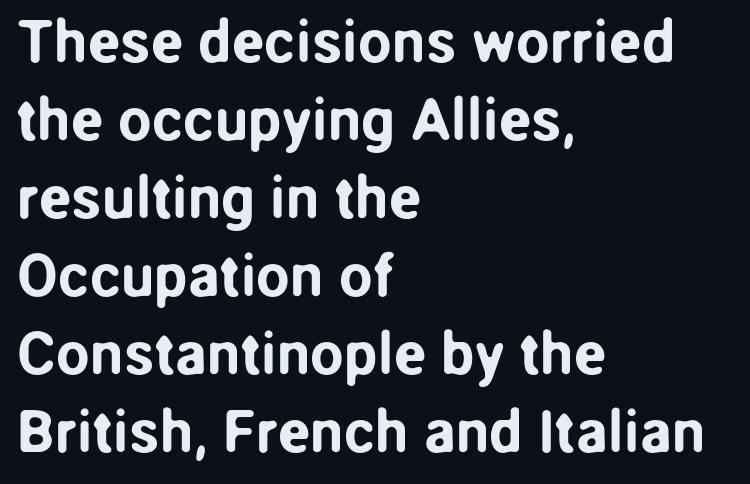
{"serif": "no", "italic": "no", "width": "normal", "stroke_contrast": "low", "x_height": "medium", "monospaced": "no", "underline": "no", "align": "left", "line_spacing": "normal", "line_spacing_ratio": 1.3, "letter_spacing": "normal", "letter_spacing_em": 0.0, "glyph_px": 60}
